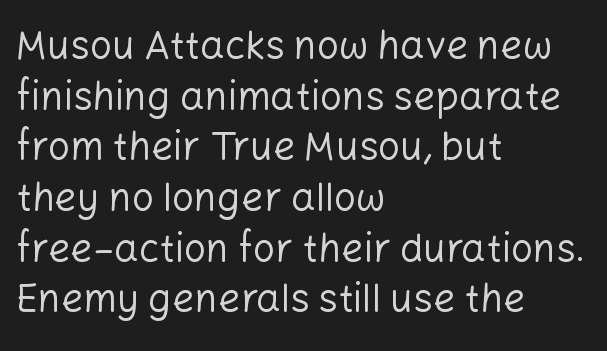
The image shows 39 px regular-weight sans-serif type, upright; set left-aligned, normal line spacing (1.3x), normal letter spacing, not underlined; low stroke contrast and a medium x-height.
